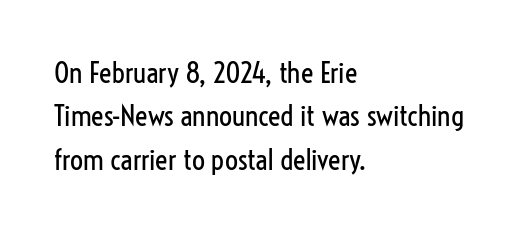
The image shows 29 px regular-weight, condensed sans-serif type, upright; set left-aligned, normal line spacing (1.5x), normal letter spacing, not underlined; low stroke contrast and a medium x-height.
